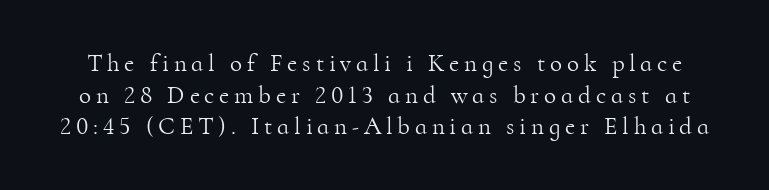
The image shows 25 px text type, upright; set normal line spacing (1.27x), not underlined.
